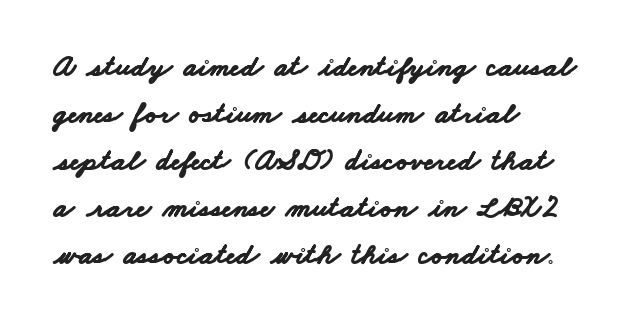
The image shows 30 px bold, wide sans-serif type; set left-aligned, normal line spacing (1.57x), normal letter spacing, not underlined; low stroke contrast and a small x-height.
